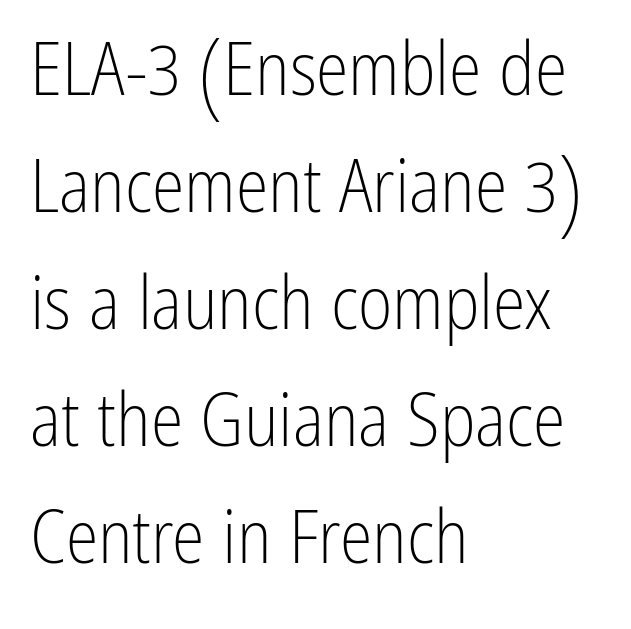
Vertical spacing — default. No word sits above an underline. Character widths vary here, with narrow letters taking less room than wide ones. A sans-serif font was chosen for this passage. Tracking here is standard; glyphs follow each other at the usual distance. Is this a heavy cut? Hardly; it is regular or lighter.
